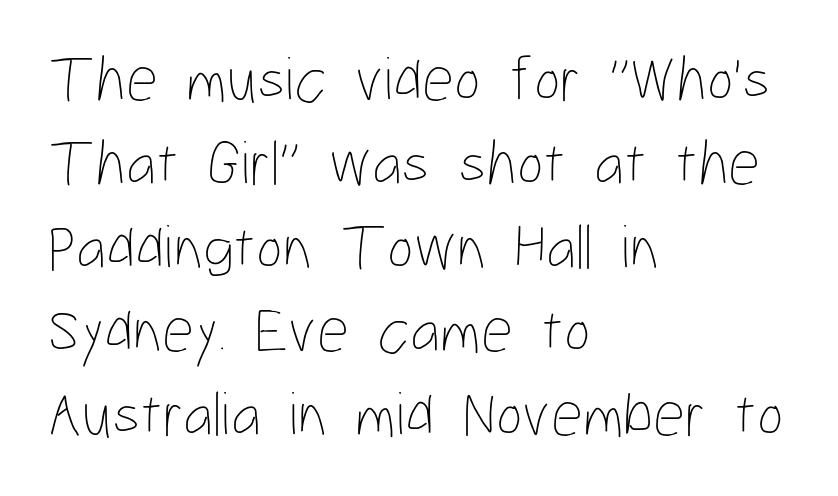
{"italic": "no", "bold": "no", "weight": "thin", "width": "condensed", "stroke_contrast": "low", "x_height": "medium", "monospaced": "no", "underline": "no", "align": "left", "line_spacing": "normal", "line_spacing_ratio": 1.33, "letter_spacing": "normal", "letter_spacing_em": 0.0, "glyph_px": 63}
